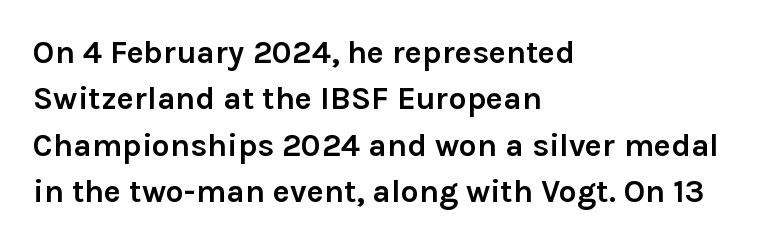
Q: Is the text bold? A: Yes.
Q: Is the text italic (slanted)? A: No, it is upright.
Q: Is the typeface a serif or a sans-serif typeface? A: Sans-serif.
Q: Is the text underlined? A: No.
Q: How is the paragraph aligned? A: Left-aligned.
Q: Is the spacing between letters normal or unusually wide? A: Normal.
Q: Is the spacing between lines tight, normal or loose? A: Normal.
Q: Width (condensed, normal, or wide)? A: Normal.
Q: Stroke contrast? A: Low.
Q: x-height? A: Medium.
Q: Monospaced? A: No.
